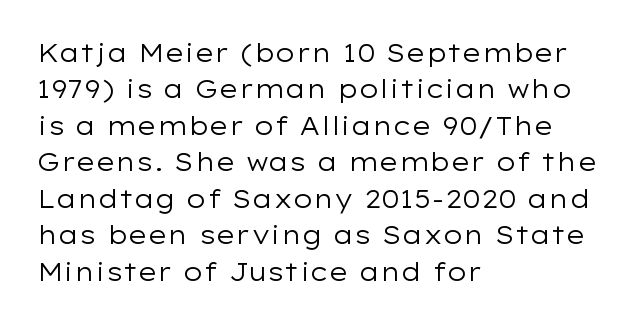
{"italic": "no", "bold": "no", "underline": "no", "align": "left", "line_spacing": "normal", "line_spacing_ratio": 1.46, "letter_spacing": "normal", "letter_spacing_em": 0.0, "glyph_px": 25}
